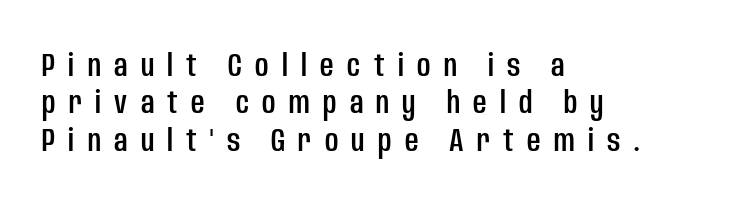
{"serif": "no", "italic": "no", "width": "condensed", "stroke_contrast": "low", "x_height": "large", "monospaced": "no", "underline": "no", "align": "left", "line_spacing": "tight", "line_spacing_ratio": 1.13, "letter_spacing": "wide", "letter_spacing_em": 0.4, "glyph_px": 33}
